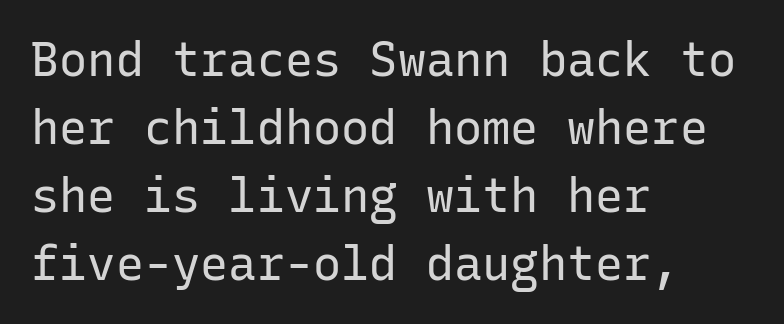
{"serif": "no", "italic": "no", "bold": "no", "weight": "regular", "width": "normal", "stroke_contrast": "low", "x_height": "medium", "monospaced": "yes", "underline": "no", "align": "left", "line_spacing": "normal", "line_spacing_ratio": 1.45, "letter_spacing": "normal", "letter_spacing_em": 0.0, "glyph_px": 47}
